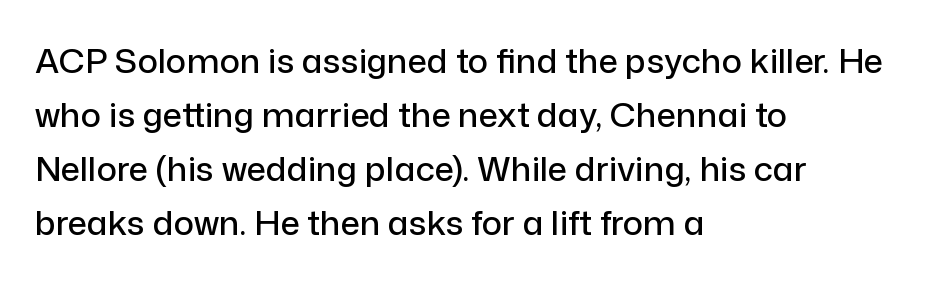
The image shows 34 px sans-serif type, upright; set left-aligned, normal line spacing (1.59x), normal letter spacing, not underlined; low stroke contrast and a medium x-height.
